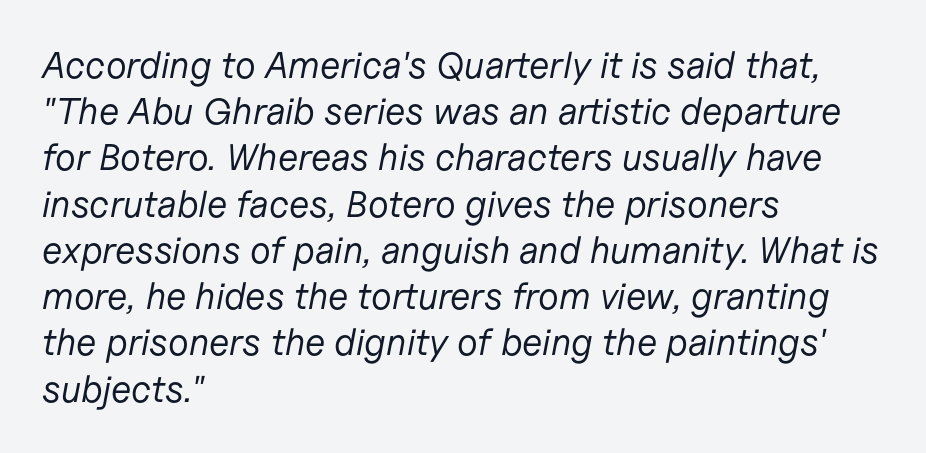
The image shows 37 px regular-weight type, italic (leaning right); set left-aligned, normal line spacing (1.25x), normal letter spacing, not underlined; low stroke contrast and a medium x-height.
